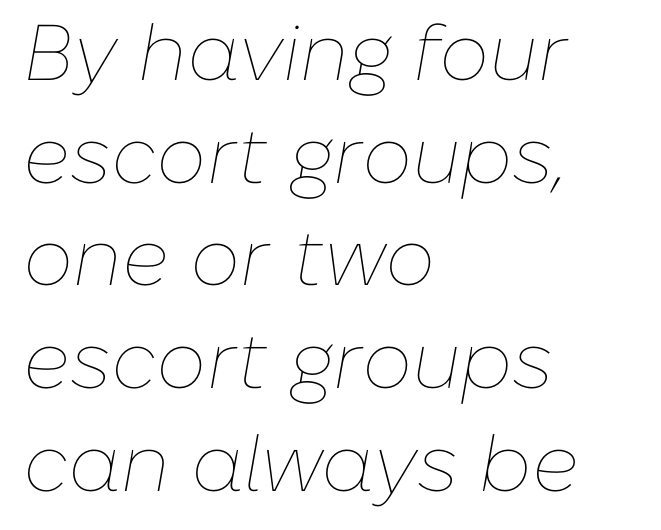
The image shows 79 px thin type, italic (leaning right); set left-aligned, normal line spacing (1.3x), normal letter spacing, not underlined; low stroke contrast and a medium x-height.
